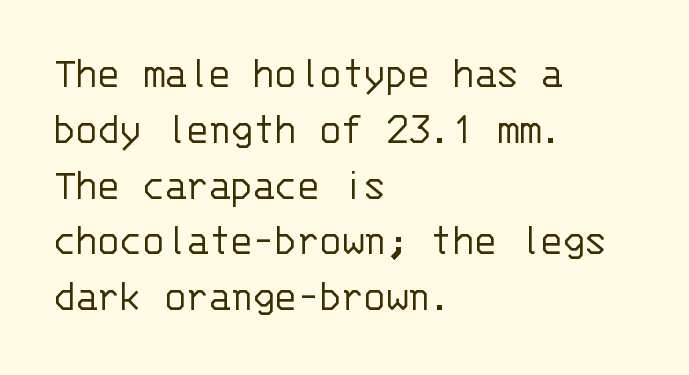
{"serif": "no", "italic": "no", "bold": "no", "weight": "light", "width": "normal", "stroke_contrast": "low", "x_height": "large", "monospaced": "yes", "underline": "no", "align": "left", "line_spacing_ratio": 1.24, "letter_spacing": "normal", "letter_spacing_em": 0.0, "glyph_px": 45}
